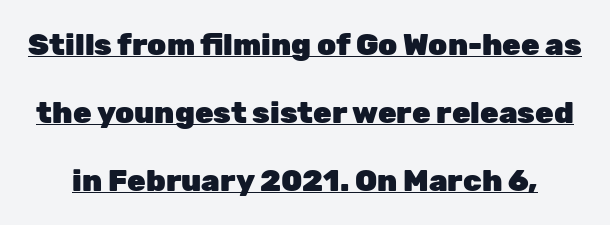
A typesetter would call this zero additional tracking. This is the regular roman posture of the typeface. The face used here is proportionally spaced, like ordinary book or web type. The face used here has the dense, thick strokes of a bold. Horizontal bands of white between lines are thick stripes. Beneath each row of characters lies a ruled line.
